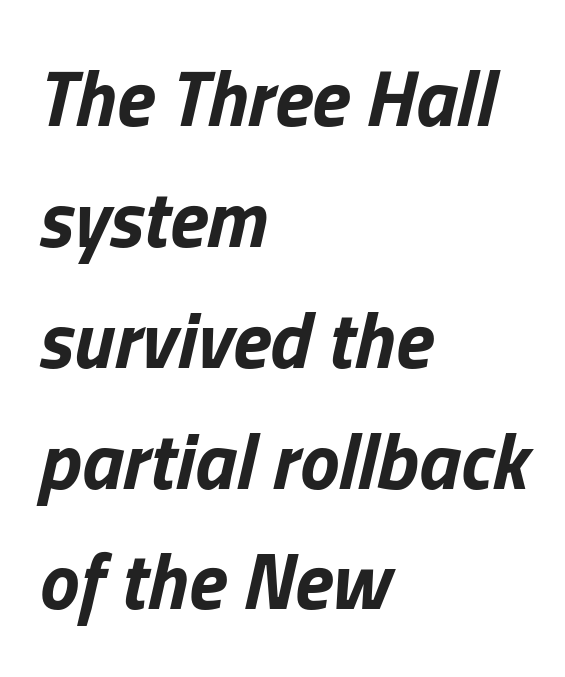
The image shows 79 px bold type, italic (leaning right); set left-aligned, normal line spacing (1.53x), normal letter spacing, not underlined; low stroke contrast and a medium x-height.
